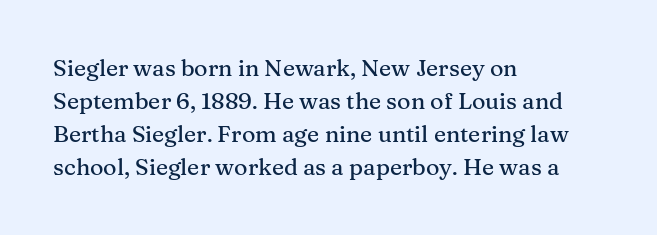
The block of text has a typical density, with ordinary space between rows. Tracking here is standard; glyphs follow each other at the usual distance. The strip under each line holds only bare page. The lettering holds an erect, upright posture throughout. Teacher's note: observe the even left margin — that is flush-left alignment.
